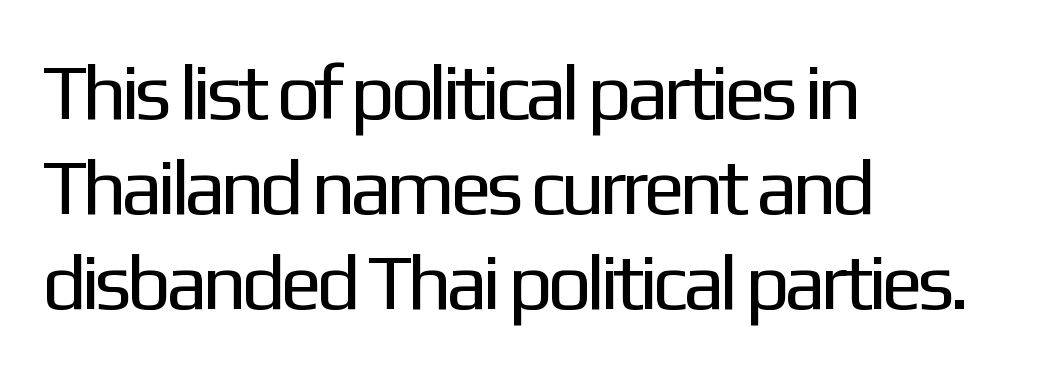
The image shows 78 px regular-weight sans-serif type, upright; set left-aligned, line spacing 1.22x, normal letter spacing, not underlined; low stroke contrast and a medium x-height.
